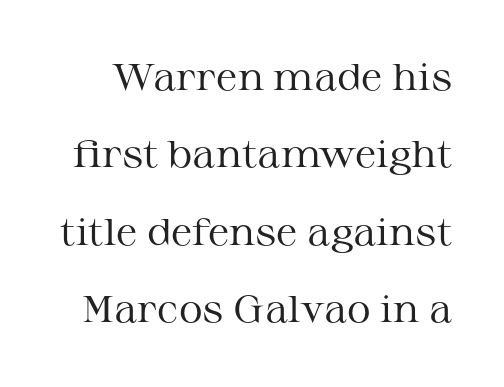
Q: Is the text bold? A: No.
Q: Is the text italic (slanted)? A: No, it is upright.
Q: Is the typeface a serif or a sans-serif typeface? A: Serif.
Q: Is the text underlined? A: No.
Q: Is the spacing between letters normal or unusually wide? A: Normal.
Q: Is the spacing between lines tight, normal or loose? A: Loose.
Q: Width (condensed, normal, or wide)? A: Wide.
Q: Stroke contrast? A: Medium.
Q: x-height? A: Medium.
Q: Monospaced? A: No.
